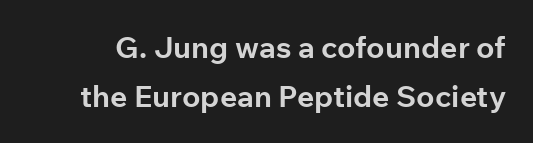
Proportional: the letters do not fall into vertical columns. The rendering shows plain stroke endings on the letterforms — a sans-serif design. Regarding leading, the lines here are spaced in the standard way. A bare baseline throughout the passage.
